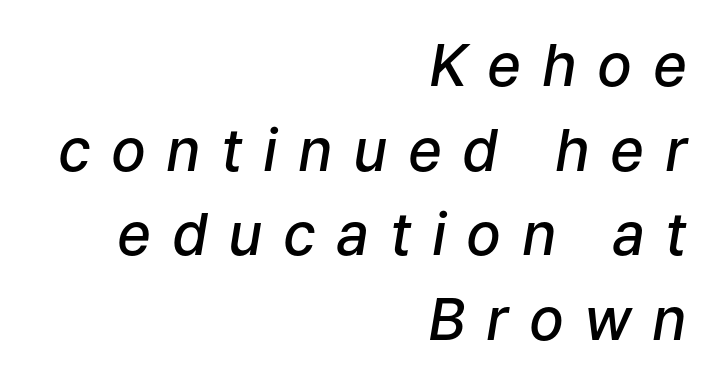
{"italic": "yes", "lean": "right", "slant_degrees": 9, "bold": "semi", "weight": "semibold", "width": "normal", "stroke_contrast": "low", "x_height": "medium", "monospaced": "no", "underline": "no", "align": "right", "line_spacing": "normal", "line_spacing_ratio": 1.46, "letter_spacing": "wide", "letter_spacing_em": 0.35, "glyph_px": 58}
